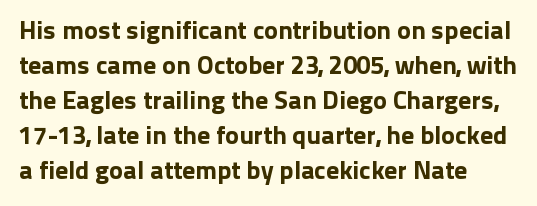
The image shows 26 px text type, upright; set left-aligned, normal line spacing (1.35x), normal letter spacing, not underlined.
